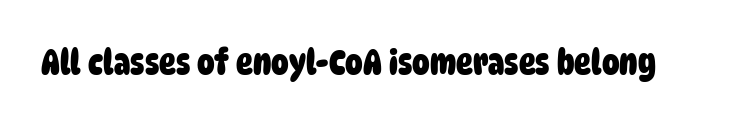
The image shows 35 px heavy, condensed sans-serif type; set normal letter spacing, not underlined; low stroke contrast and a large x-height.
